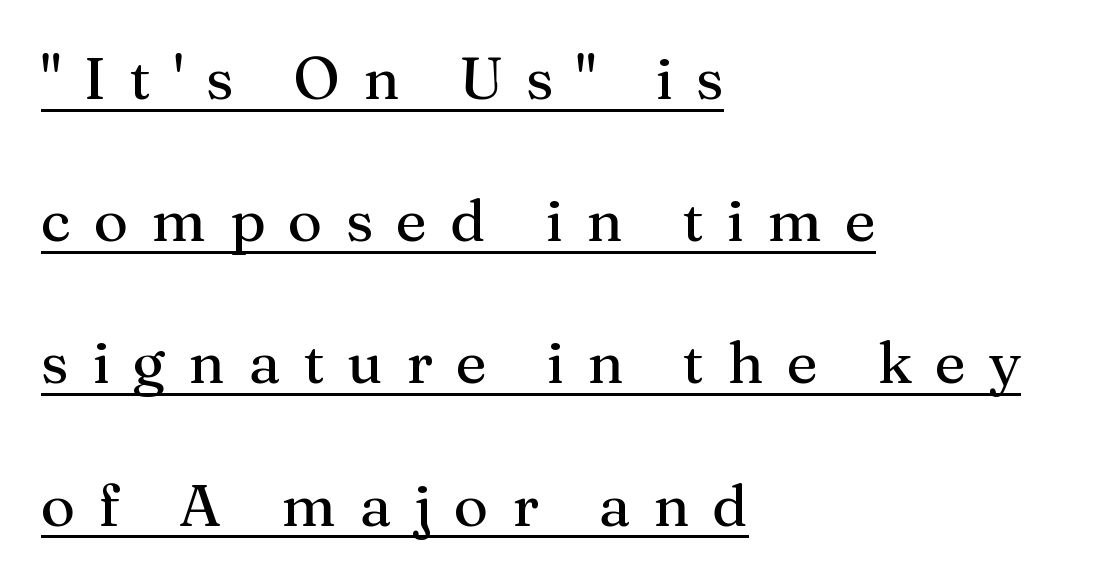
{"serif": "yes", "italic": "no", "width": "normal", "stroke_contrast": "medium", "x_height": "medium", "monospaced": "no", "underline": "yes", "align": "left", "line_spacing": "loose", "line_spacing_ratio": 2.41, "letter_spacing": "wide", "letter_spacing_em": 0.39, "glyph_px": 59}
